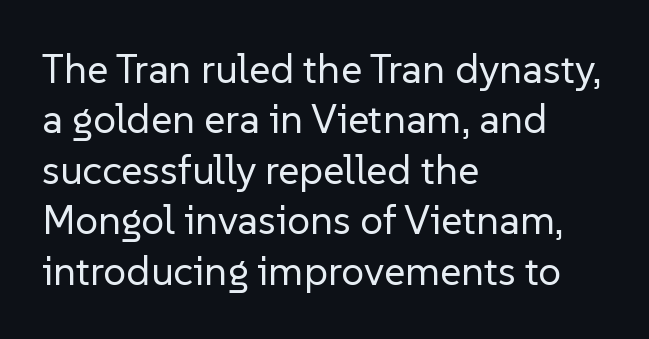
The image shows 41 px regular-weight sans-serif type, upright; set left-aligned, line spacing 1.23x, normal letter spacing, not underlined; low stroke contrast and a medium x-height.
